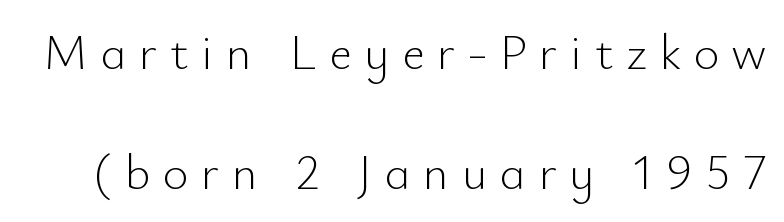
{"serif": "no", "italic": "no", "bold": "no", "weight": "light", "width": "normal", "stroke_contrast": "low", "x_height": "small", "monospaced": "no", "underline": "no", "line_spacing": "loose", "line_spacing_ratio": 2.45, "letter_spacing": "wide", "letter_spacing_em": 0.26, "glyph_px": 49}
